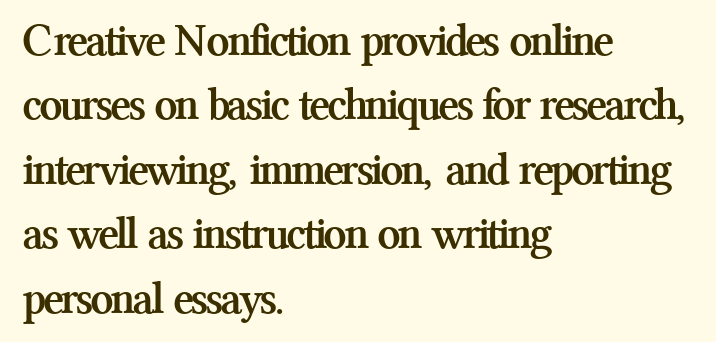
Posture: straight, roman, zero tilt. Every letter is thick-stroked: bold, no question. Words float on clear page, feet unadorned. This is serif lettering, the kind often seen in printed books. Summary of vertical rhythm: regular, with standard interline spacing. The passage shown has conventional tracking throughout.
